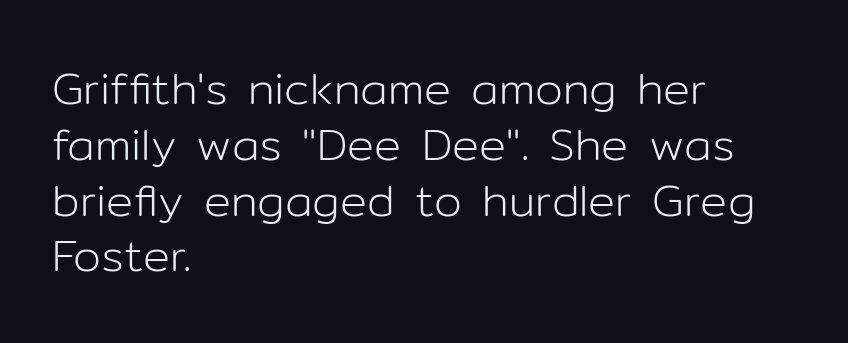
{"serif": "no", "italic": "no", "bold": "no", "weight": "light", "width": "normal", "stroke_contrast": "low", "x_height": "medium", "monospaced": "no", "underline": "no", "align": "left", "line_spacing_ratio": 1.24, "letter_spacing": "normal", "letter_spacing_em": 0.0, "glyph_px": 45}
